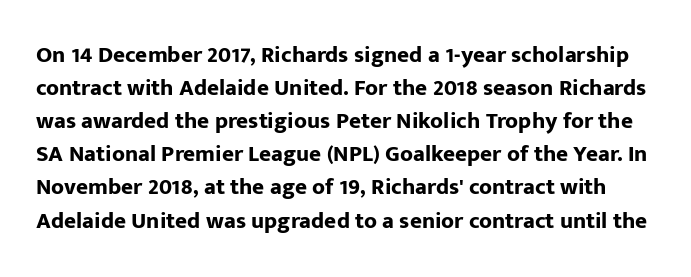
Posture: upright roman. The passage shown stacks its lines at a standard gap. Inter-character spacing is left at the font's built-in metrics. The baseline area is clear. Emphasis by weight is at full strength: bold.
